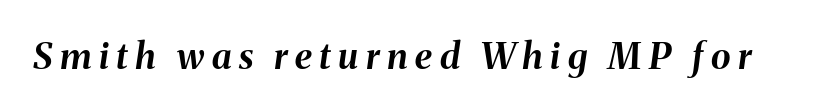
The strokes are fattened all the way to bold. Character widths vary here, with narrow letters taking less room than wide ones. Tracking value appears strongly positive — letters spread wide. Observe the lean: these are italic letterforms. Unmarked baselines from the first word to the last.
